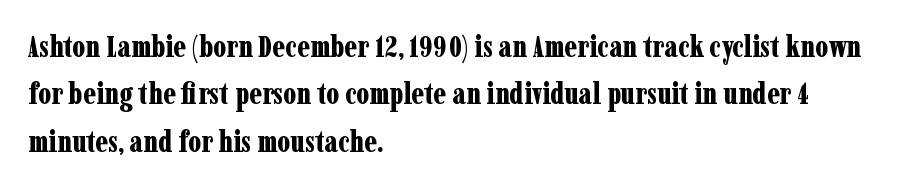
{"serif": "yes", "italic": "no", "bold": "yes", "weight": "bold", "width": "condensed", "stroke_contrast": "low", "x_height": "medium", "monospaced": "no", "underline": "no", "align": "left", "line_spacing": "normal", "line_spacing_ratio": 1.58, "letter_spacing": "normal", "letter_spacing_em": 0.0, "glyph_px": 30}
